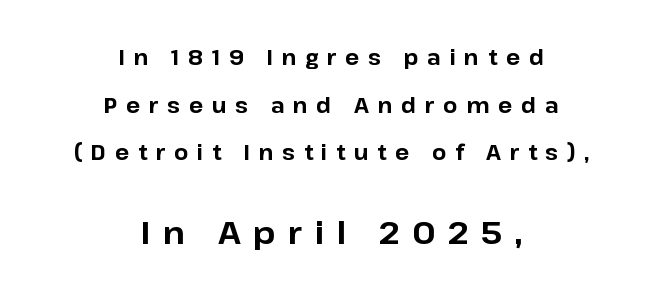
Is the type bold? Yes — the strokes are clearly thick and heavy. Typesetter's note — lower block bumped up in size, upper block left smaller. The line texture is sparse and dotted thanks to wide tracking. Plain, unruled lines of type. The passage shown is typed in a proportional face where columns would drift. Tall strokes in this sample are plumb rather than angled.
